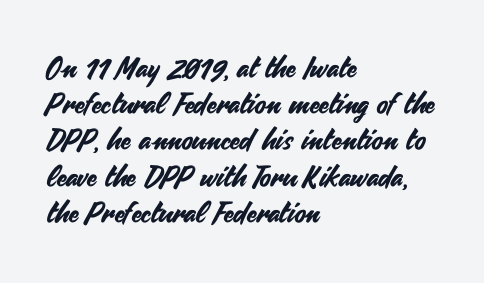
{"serif": "no", "width": "normal", "stroke_contrast": "medium", "x_height": "small", "monospaced": "no", "underline": "no", "align": "left", "line_spacing": "normal", "line_spacing_ratio": 1.25, "letter_spacing": "normal", "letter_spacing_em": 0.0, "glyph_px": 29}
